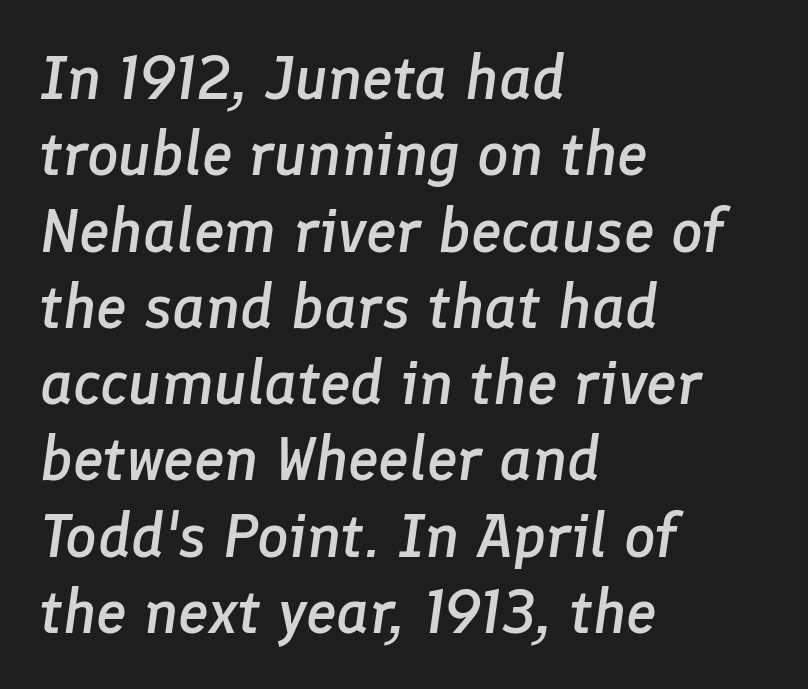
{"italic": "yes", "lean": "right", "slant_degrees": 8, "bold": "semi", "weight": "semibold", "width": "normal", "stroke_contrast": "low", "x_height": "medium", "monospaced": "no", "underline": "no", "align": "left", "line_spacing_ratio": 1.23, "letter_spacing": "normal", "letter_spacing_em": 0.0, "glyph_px": 62}
